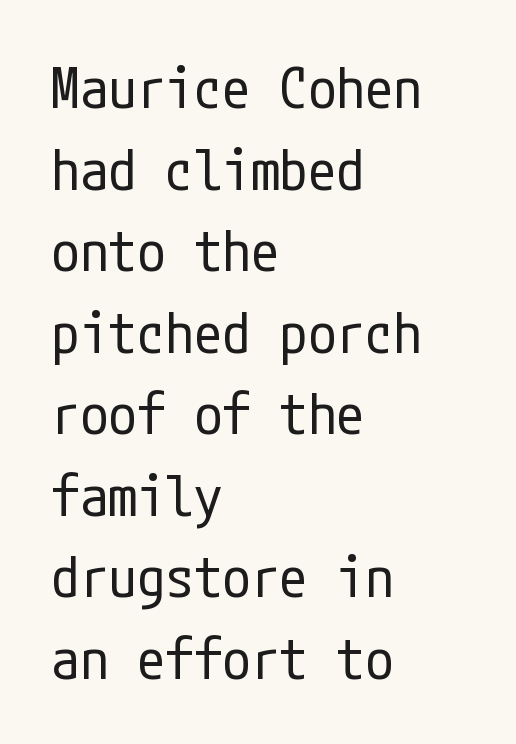
Q: Is the text bold? A: No.
Q: Is the text italic (slanted)? A: No, it is upright.
Q: Is the typeface a serif or a sans-serif typeface? A: Sans-serif.
Q: Is the text underlined? A: No.
Q: How is the paragraph aligned? A: Left-aligned.
Q: Is the spacing between letters normal or unusually wide? A: Normal.
Q: Is the spacing between lines tight, normal or loose? A: Normal.
Q: Width (condensed, normal, or wide)? A: Condensed.
Q: Stroke contrast? A: Low.
Q: x-height? A: Medium.
